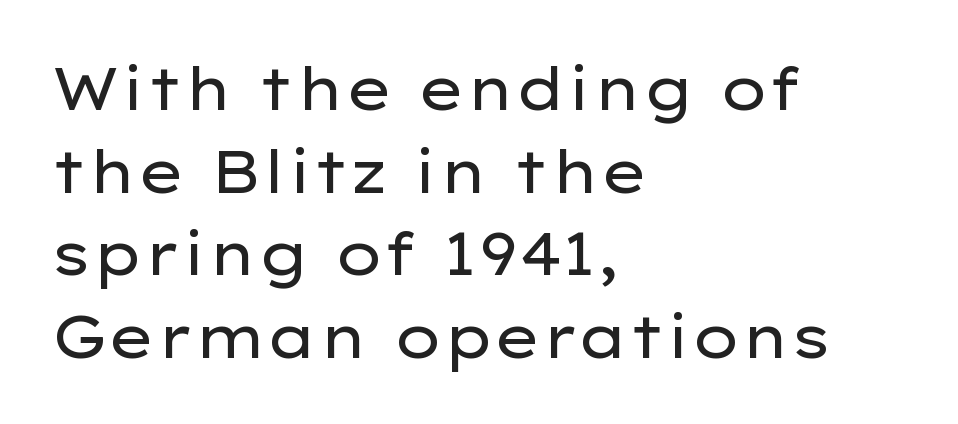
The space between consecutive lines is moderate. What stands out about the letter spacing? Nothing — it is the standard amount. Character widths vary here, with narrow letters taking less room than wide ones. Observe the absence of serifs on each vertical stroke in this sample.
